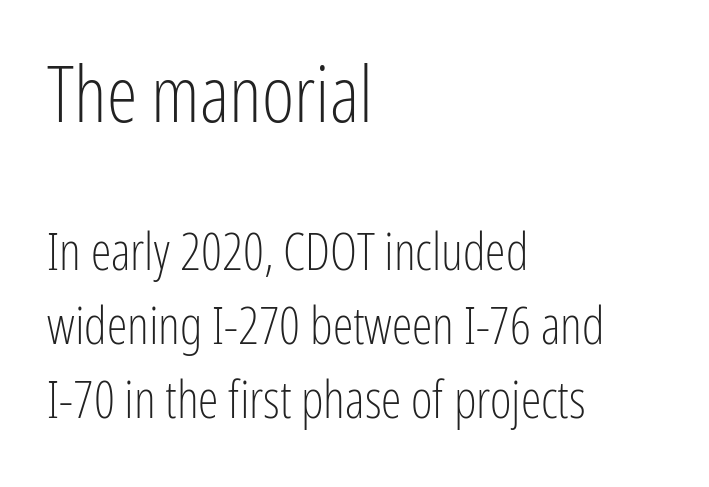
The image shows 78 px light, condensed sans-serif type, upright; set left-aligned, normal line spacing (1.42x), normal letter spacing, not underlined; the first (top) block is 1.5x larger; low stroke contrast and a medium x-height.
